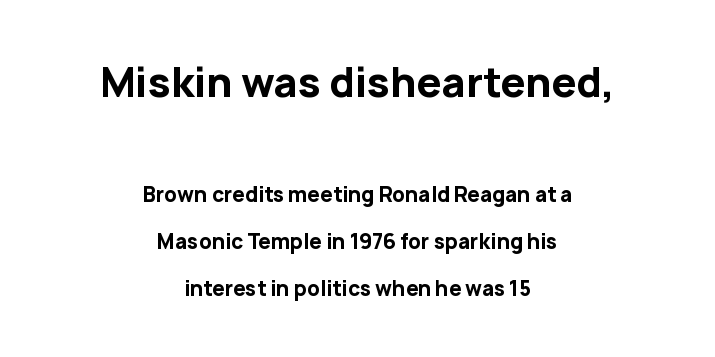
If you squint, the top block still reads clearly — it's the larger of the two. You could not count columns in this text — the font is proportionally spaced. Strong, thick strokes mark this as bold type. If you folded the block vertically in half, each line would mirror itself in length. The area under the type is left untouched.
